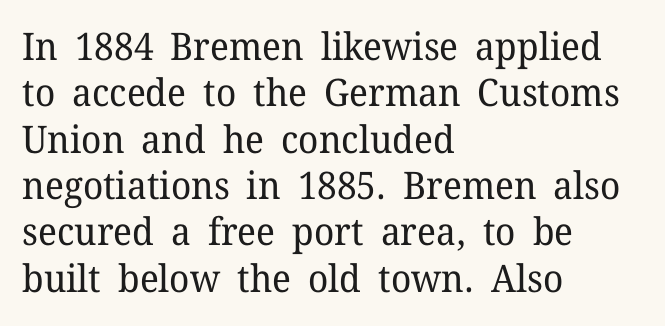
The image shows 38 px regular-weight serif type, upright; set left-aligned, line spacing 1.22x, normal letter spacing, not underlined; low stroke contrast and a medium x-height.
